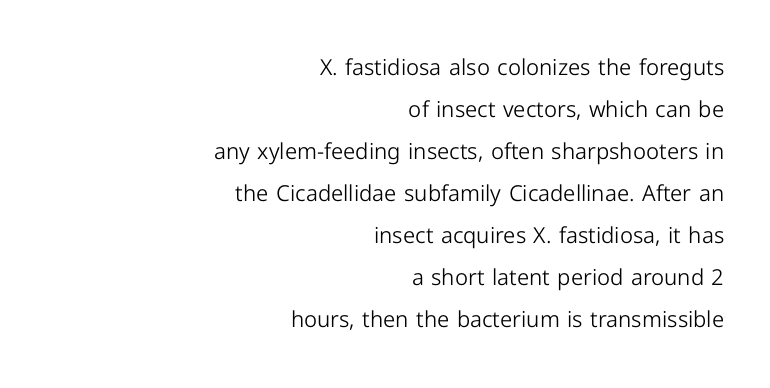
The rag falls on the left side of this text block. The lettering holds an erect, upright posture throughout. Here the glyphs are tracked normally, forming tight word shapes. Is the type heavy? It reads as light-to-regular instead.
